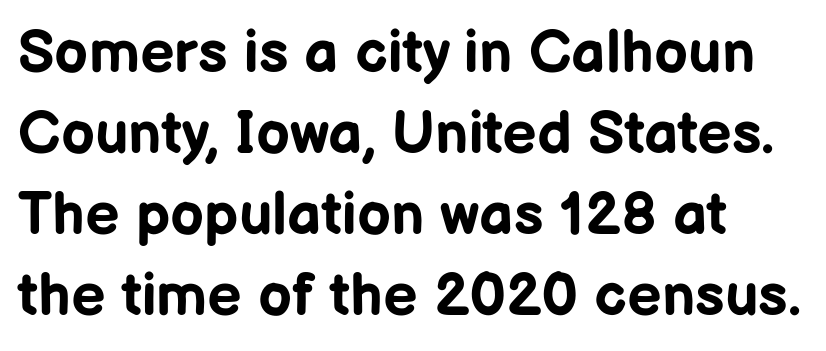
{"serif": "no", "italic": "no", "bold": "yes", "weight": "bold", "width": "normal", "stroke_contrast": "low", "x_height": "medium", "monospaced": "no", "underline": "no", "align": "left", "line_spacing": "normal", "line_spacing_ratio": 1.35, "letter_spacing": "normal", "letter_spacing_em": 0.0, "glyph_px": 60}
